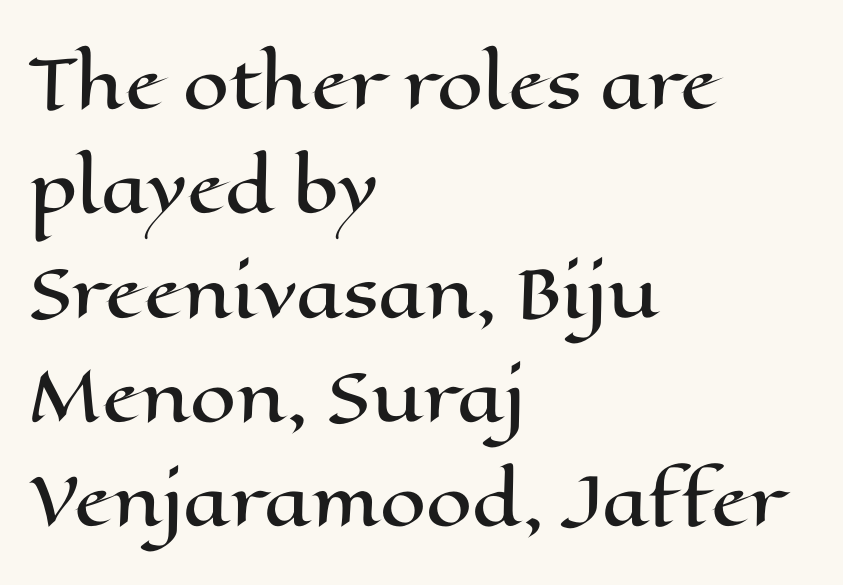
Which margin do the lines hug? The left one — the right edge is uneven. In terms of letterspacing, this is plain default setting. Note the varied advance widths — an 'i' is clearly narrower than an 'm'. Designer's note — italics off, roman on. Just letters on the line, the space beneath them empty. The vertical gap from one line to the next is medium.
